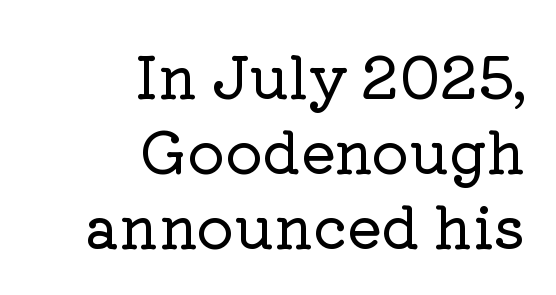
The image shows 58 px serif type, upright; set right-aligned, normal line spacing (1.29x), normal letter spacing, not underlined; low stroke contrast and a medium x-height.
